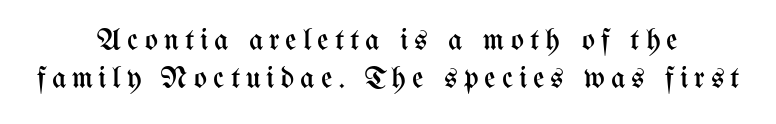
{"italic": "no", "bold": "no", "weight": "regular", "width": "condensed", "stroke_contrast": "medium", "x_height": "medium", "monospaced": "no", "underline": "no", "align": "center", "line_spacing_ratio": 1.22, "glyph_px": 31}
